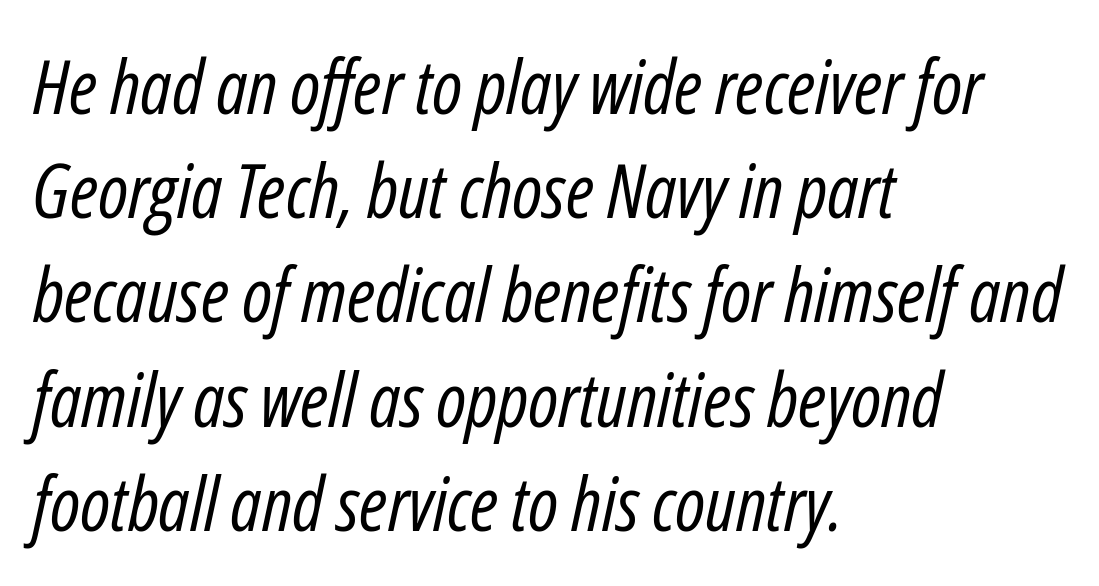
{"italic": "yes", "lean": "right", "slant_degrees": 12, "bold": "no", "weight": "regular", "width": "condensed", "stroke_contrast": "low", "x_height": "medium", "monospaced": "no", "underline": "no", "align": "left", "line_spacing": "normal", "line_spacing_ratio": 1.39, "letter_spacing": "normal", "letter_spacing_em": 0.0, "glyph_px": 75}
